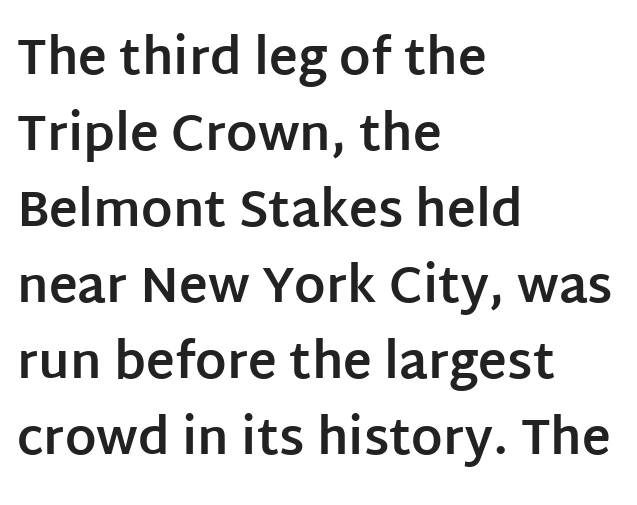
The image shows 49 px bold sans-serif type, upright; set left-aligned, normal line spacing (1.55x), normal letter spacing, not underlined; low stroke contrast and a large x-height.
